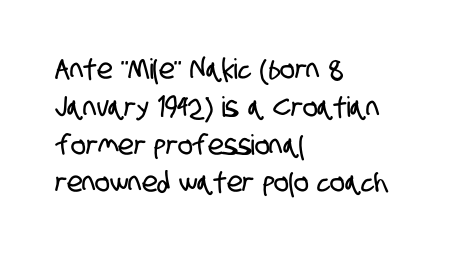
Q: Is the typeface a serif or a sans-serif typeface? A: Sans-serif.
Q: Is the text underlined? A: No.
Q: How is the paragraph aligned? A: Left-aligned.
Q: Is the spacing between letters normal or unusually wide? A: Normal.
Q: Is the spacing between lines tight, normal or loose? A: Normal.
Q: Width (condensed, normal, or wide)? A: Condensed.
Q: Stroke contrast? A: Low.
Q: x-height? A: Large.
Q: Monospaced? A: No.
